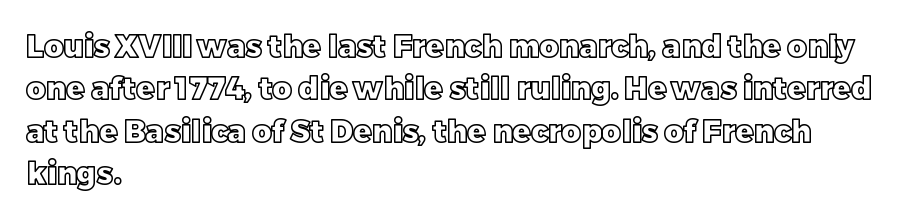
{"italic": "no", "width": "normal", "x_height": "large", "monospaced": "no", "underline": "no", "align": "left", "line_spacing": "normal", "line_spacing_ratio": 1.41, "letter_spacing": "normal", "letter_spacing_em": 0.0, "glyph_px": 30}
